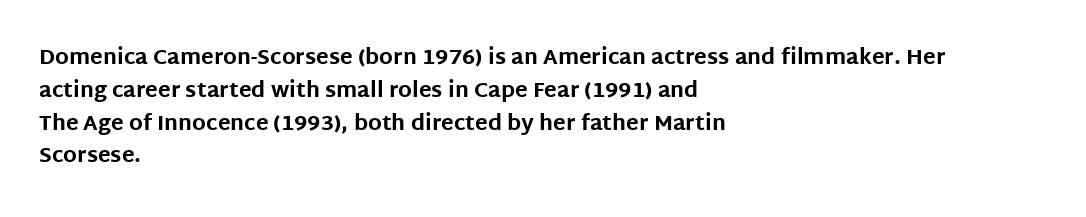
Weight check: bold — yes, fully. This rendering features lettering with no underline. This is the regular roman posture of the typeface. Is there much room between lines? A standard amount, neither cramped nor airy. No extra tracking has been applied to these lines. The rag falls on the right side of this text block.
